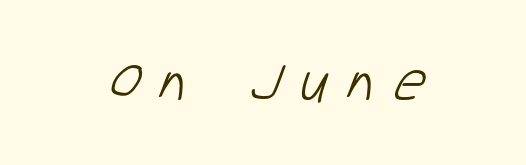
Clear beneath every line of the passage. No letter is thick-stroked: the sample isn't bold. Classification — sans serif. This rendering widens character spacing well past its baseline value. Looks like regular typesetting: each glyph gets only the width it needs.
